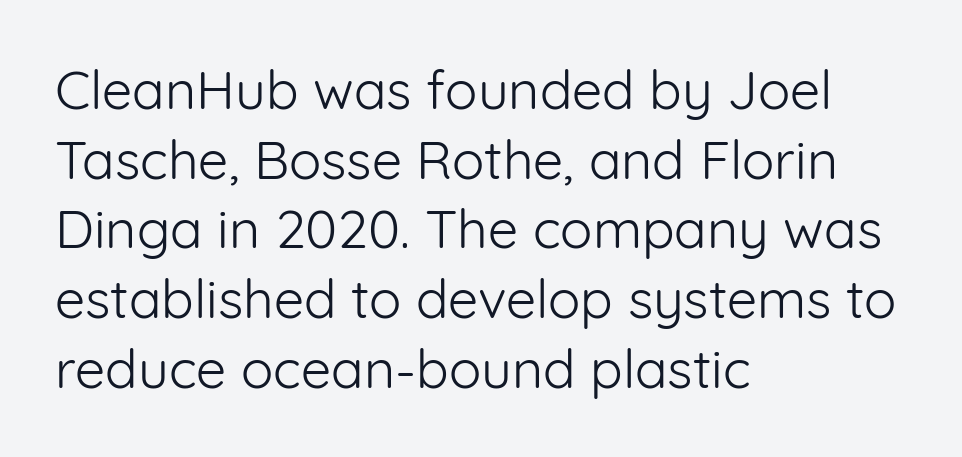
The image shows 54 px light sans-serif type, upright; set left-aligned, normal line spacing (1.29x), normal letter spacing, not underlined; low stroke contrast and a medium x-height.
